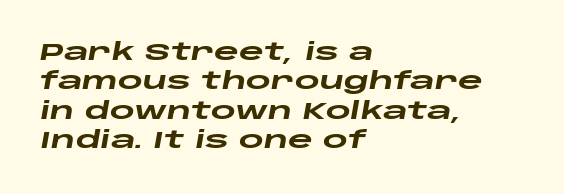
{"italic": "yes", "lean": "right", "slant_degrees": 10, "bold": "yes", "underline": "no", "align": "left", "line_spacing_ratio": 1.22, "letter_spacing": "normal", "letter_spacing_em": 0.0, "glyph_px": 24}
